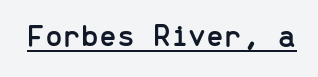
Emphasis is given by a line drawn under the lettering. Every character here occupies the same horizontal width, giving the sample a typewriter-like rhythm. The passage shown is typeset with a sans-serif family. No italicization has been applied; the sample stays upright. Nobody touched the tracking dial on this one.
